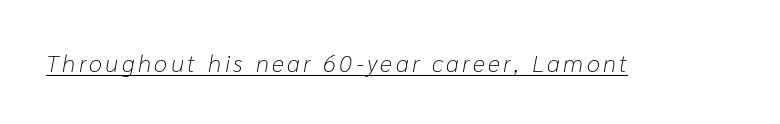
Students, observe the line beneath the letters — that is underlining. The glyphs look as if they've been sheared to an angle. Summary of weight: not heavy and not bold.
